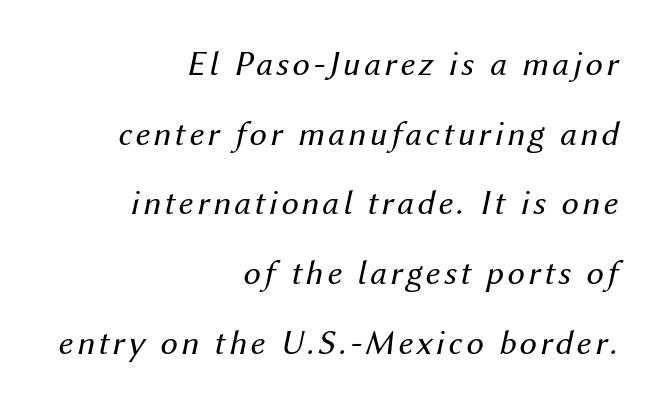
Q: Is the text bold? A: No.
Q: Is the text italic (slanted)? A: Yes, it leans right by about 12 degrees.
Q: Is the text underlined? A: No.
Q: How is the paragraph aligned? A: Right-aligned.
Q: Is the spacing between lines tight, normal or loose? A: Loose.
Q: Width (condensed, normal, or wide)? A: Normal.
Q: Stroke contrast? A: Medium.
Q: x-height? A: Medium.
Q: Monospaced? A: No.
